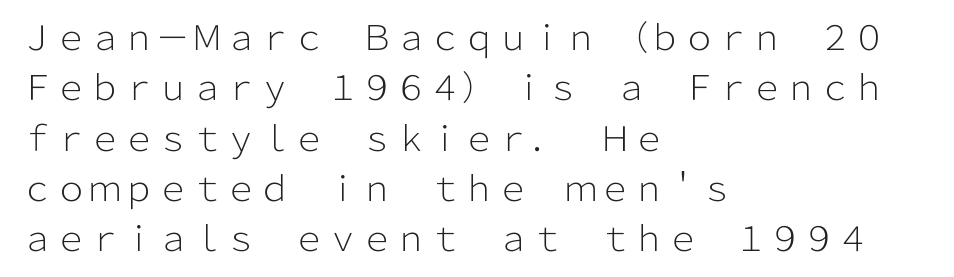
The image shows 34 px light sans-serif type, upright; set left-aligned, normal line spacing (1.48x), normal letter spacing, not underlined; low stroke contrast and a medium x-height.
